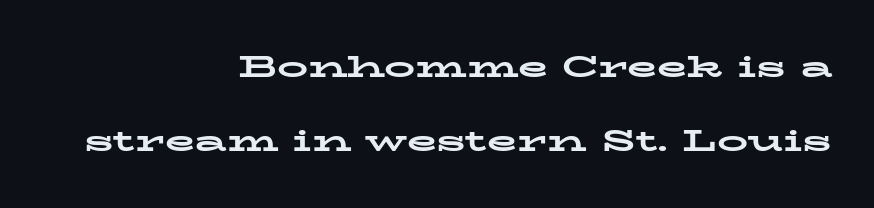
Line ends are locked; line starts wander. This rendering leaves character spacing at its baseline value. Compared with typical paragraphs, the rows here are farther apart. Does the weight exceed regular? Yes, all the way to bold. Yep, those are serifs on the letters.
